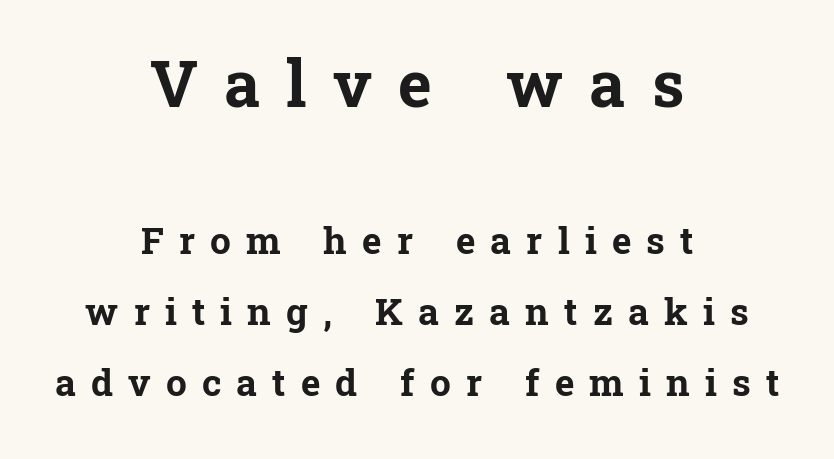
{"serif": "yes", "italic": "no", "bold": "yes", "weight": "bold", "width": "normal", "stroke_contrast": "low", "x_height": "medium", "monospaced": "no", "underline": "no", "align": "center", "line_spacing": "loose", "line_spacing_ratio": 1.91, "letter_spacing": "wide", "letter_spacing_em": 0.41, "larger_block": "first", "size_ratio": 1.73, "glyph_px": 64}
